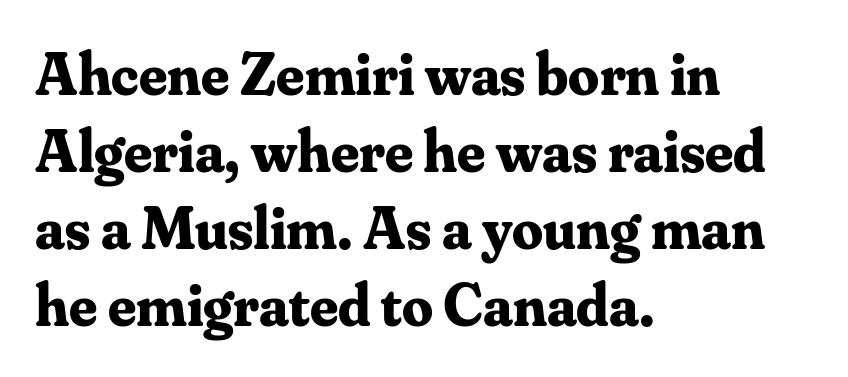
The image shows 61 px bold serif type, upright; set left-aligned, normal line spacing (1.26x), normal letter spacing, not underlined; medium stroke contrast and a small x-height.
